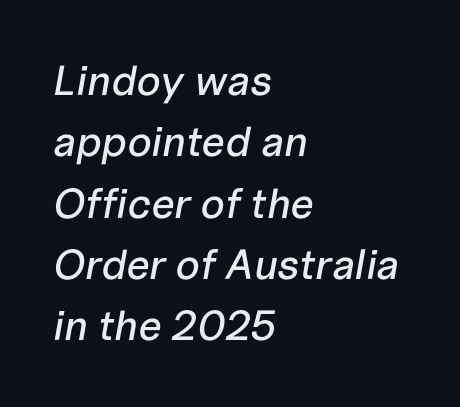
Horizontally, the lines are justified to the leading edge only. Here the designer chose a conventional face with non-uniform glyph widths. Beneath every word, the page is bare. The type is set solid horizontally, with unmodified tracking.
